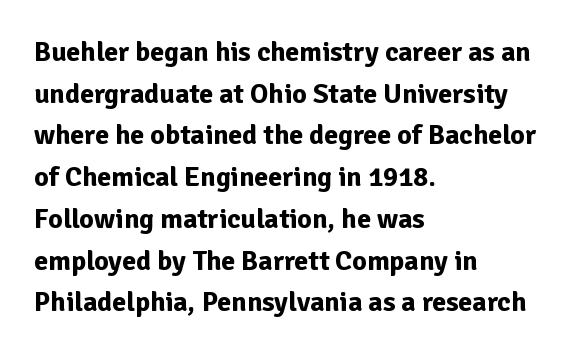
Q: Is the text bold? A: Yes.
Q: Is the text italic (slanted)? A: No, it is upright.
Q: Is the typeface a serif or a sans-serif typeface? A: Sans-serif.
Q: Is the text underlined? A: No.
Q: How is the paragraph aligned? A: Left-aligned.
Q: Is the spacing between letters normal or unusually wide? A: Normal.
Q: Is the spacing between lines tight, normal or loose? A: Normal.
Q: Width (condensed, normal, or wide)? A: Normal.
Q: Stroke contrast? A: Low.
Q: x-height? A: Medium.
Q: Monospaced? A: No.
